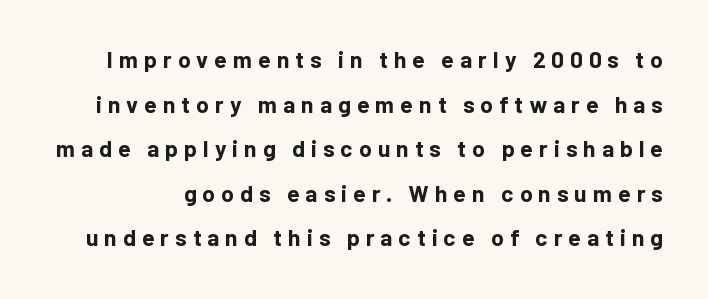
The image shows 23 px bold type, upright; set loose line spacing (1.94x), unusually wide letter spacing (+0.26 em), not underlined.
